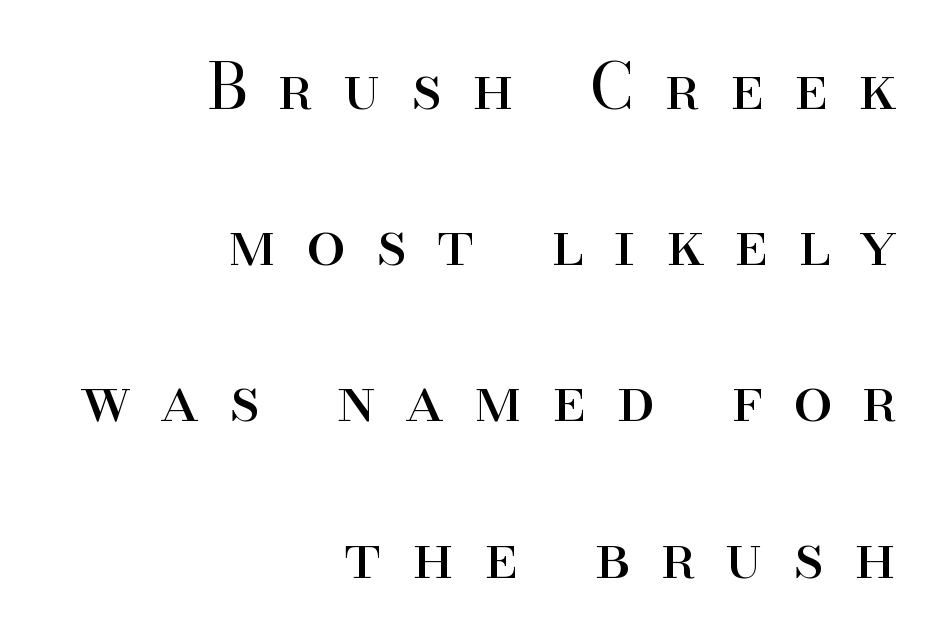
Bare-footed words on every line. The passage shown is not bold in any degree. Does the leading feel generous? Absolutely, it's lavish. The type sits square on the baseline with zero lean. Each letter's strokes conclude with small projecting serifs. Inter-character spacing is expanded well beyond the font's built-in metrics.
